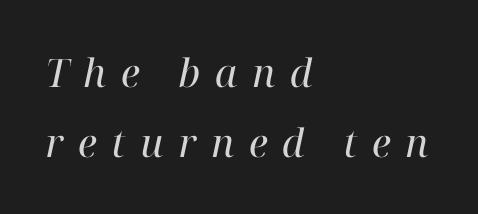
{"serif": "yes", "italic": "yes", "lean": "right", "slant_degrees": 12, "bold": "no", "weight": "regular", "width": "normal", "stroke_contrast": "high", "x_height": "medium", "monospaced": "no", "underline": "no", "align": "left", "line_spacing_ratio": 1.79, "letter_spacing": "wide", "letter_spacing_em": 0.37, "glyph_px": 39}
